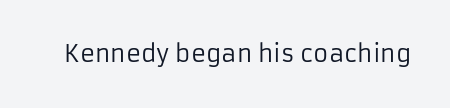
Q: Is the text bold? A: No.
Q: Is the text italic (slanted)? A: No, it is upright.
Q: Is the text underlined? A: No.
Q: Is the spacing between letters normal or unusually wide? A: Normal.
